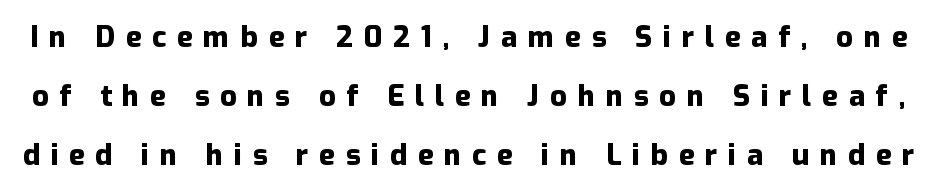
The image shows 29 px heavy sans-serif type, upright; set loose line spacing (2.03x), unusually wide letter spacing (+0.37 em), not underlined; low stroke contrast and a medium x-height.
